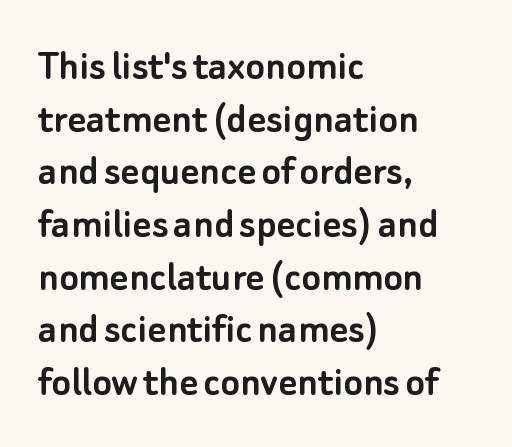
The glyphs are unaccompanied by any horizontal stroke below them. Style check: upright. These lines are composed in type without serifs. Every row of glyphs begins at an identical x-position on the left. Each word holds together tightly as a unit, with standard inter-letter gaps. The rendering uses natural spacing where letterforms have individual widths.
